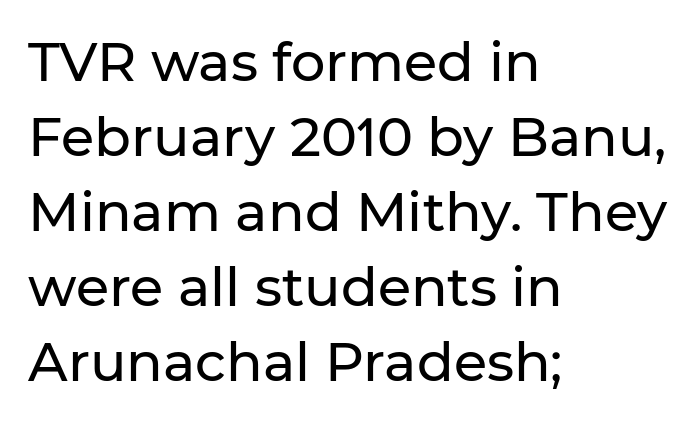
{"serif": "no", "italic": "no", "width": "normal", "stroke_contrast": "low", "x_height": "medium", "monospaced": "no", "underline": "no", "align": "left", "line_spacing": "normal", "line_spacing_ratio": 1.39, "letter_spacing": "normal", "letter_spacing_em": 0.0, "glyph_px": 54}
